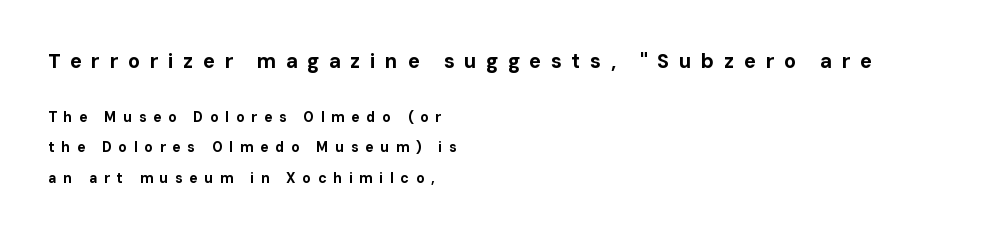
Q: Is the text bold? A: Yes.
Q: Is the text italic (slanted)? A: No, it is upright.
Q: Is the text underlined? A: No.
Q: How is the paragraph aligned? A: Left-aligned.
Q: Is the spacing between letters normal or unusually wide? A: Unusually wide.
Q: Is the spacing between lines tight, normal or loose? A: Loose.
Q: Which block of text is set in a larger size, the first (top) or the second (bottom)? A: The first (top) one.
